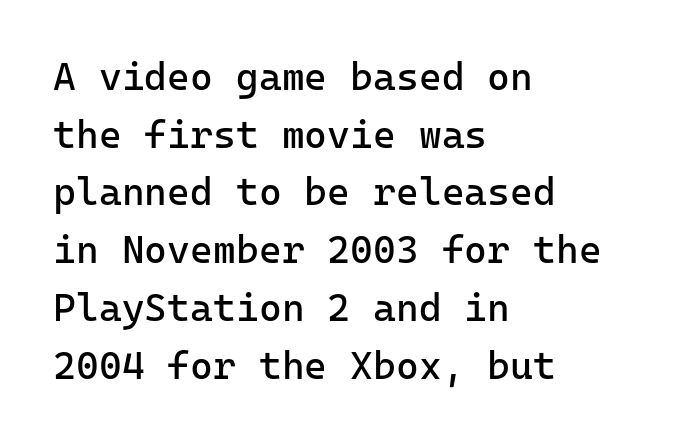
Q: Is the text bold? A: No.
Q: Is the text italic (slanted)? A: No, it is upright.
Q: Is the typeface a serif or a sans-serif typeface? A: Sans-serif.
Q: Is the text underlined? A: No.
Q: How is the paragraph aligned? A: Left-aligned.
Q: Is the spacing between letters normal or unusually wide? A: Normal.
Q: Is the spacing between lines tight, normal or loose? A: Normal.
Q: Width (condensed, normal, or wide)? A: Normal.
Q: Stroke contrast? A: Low.
Q: x-height? A: Medium.
Q: Monospaced? A: Yes.
